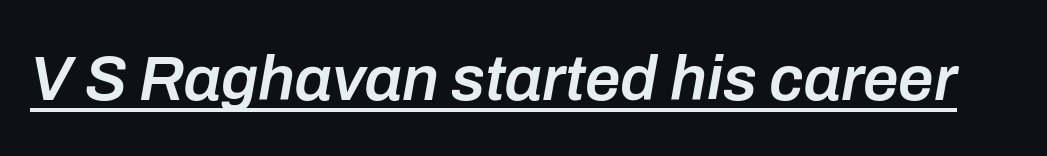
Q: Is the text bold? A: Semi-bold.
Q: Is the text italic (slanted)? A: Yes, it leans right by about 10 degrees.
Q: Is the text underlined? A: Yes.
Q: Is the spacing between letters normal or unusually wide? A: Normal.
Q: Width (condensed, normal, or wide)? A: Normal.
Q: Stroke contrast? A: Low.
Q: x-height? A: Medium.
Q: Monospaced? A: No.
